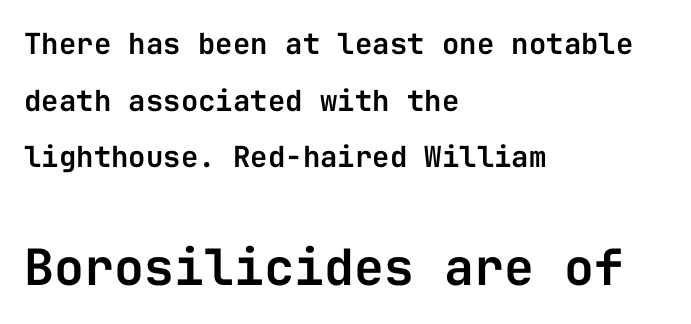
Q: Is the text italic (slanted)? A: No, it is upright.
Q: Is the typeface a serif or a sans-serif typeface? A: Sans-serif.
Q: Is the text underlined? A: No.
Q: How is the paragraph aligned? A: Left-aligned.
Q: Is the spacing between letters normal or unusually wide? A: Normal.
Q: Is the spacing between lines tight, normal or loose? A: Loose.
Q: Which block of text is set in a larger size, the first (top) or the second (bottom)? A: The second (bottom) one.
Q: Width (condensed, normal, or wide)? A: Normal.
Q: Stroke contrast? A: Low.
Q: x-height? A: Medium.
Q: Monospaced? A: Yes.
